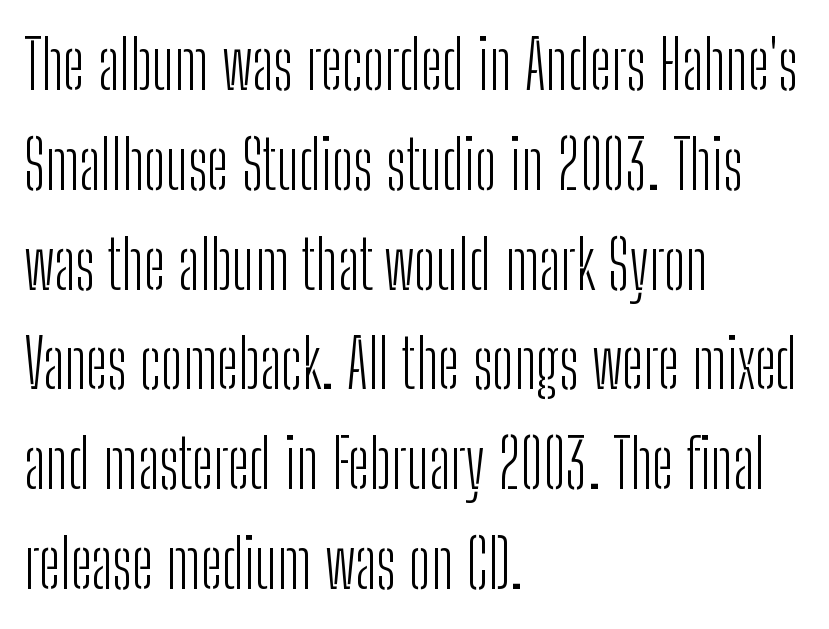
Q: Is the text bold? A: No.
Q: Is the text italic (slanted)? A: No, it is upright.
Q: Is the typeface a serif or a sans-serif typeface? A: Sans-serif.
Q: Is the text underlined? A: No.
Q: How is the paragraph aligned? A: Left-aligned.
Q: Is the spacing between letters normal or unusually wide? A: Normal.
Q: Is the spacing between lines tight, normal or loose? A: Normal.
Q: Width (condensed, normal, or wide)? A: Condensed.
Q: Stroke contrast? A: Low.
Q: x-height? A: Medium.
Q: Monospaced? A: No.
